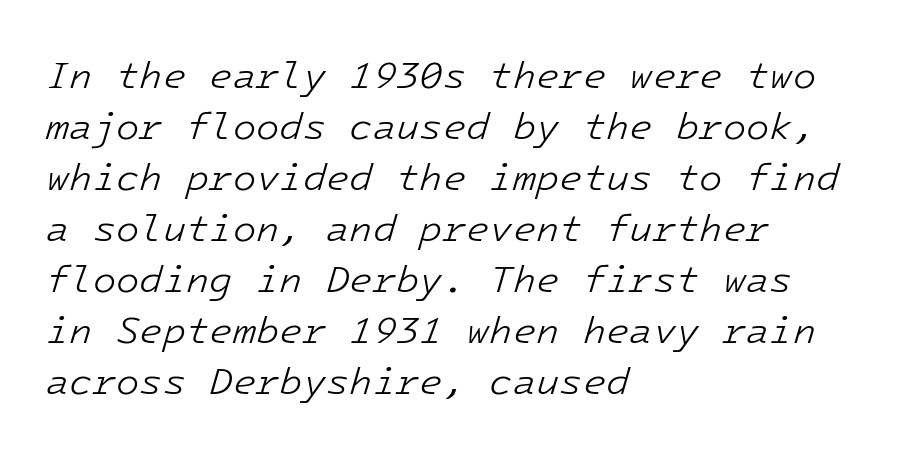
Q: Is the text bold? A: No.
Q: Is the text italic (slanted)? A: Yes, it leans right by about 16 degrees.
Q: Is the text underlined? A: No.
Q: How is the paragraph aligned? A: Left-aligned.
Q: Is the spacing between letters normal or unusually wide? A: Normal.
Q: Is the spacing between lines tight, normal or loose? A: Normal.
Q: Width (condensed, normal, or wide)? A: Normal.
Q: Stroke contrast? A: Low.
Q: x-height? A: Medium.
